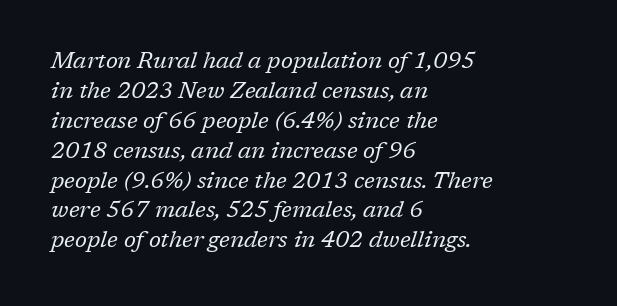
The image shows 23 px text type, italic (leaning right); set left-aligned, normal line spacing (1.3x), normal letter spacing, not underlined.
